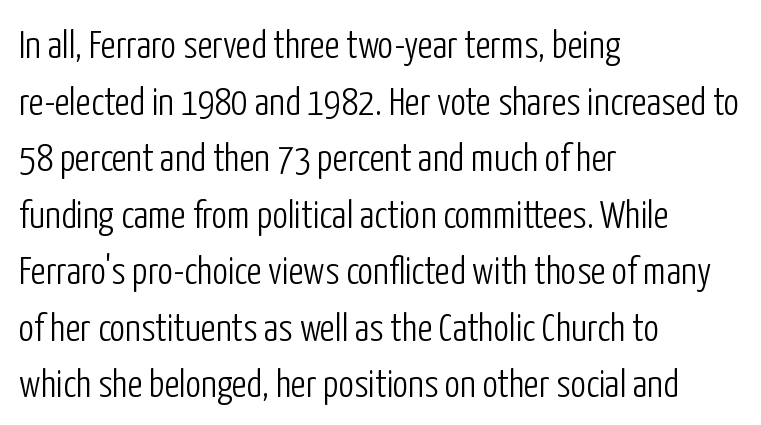
Q: Is the text bold? A: No.
Q: Is the text italic (slanted)? A: No, it is upright.
Q: Is the typeface a serif or a sans-serif typeface? A: Sans-serif.
Q: Is the text underlined? A: No.
Q: How is the paragraph aligned? A: Left-aligned.
Q: Is the spacing between letters normal or unusually wide? A: Normal.
Q: Is the spacing between lines tight, normal or loose? A: Normal.
Q: Width (condensed, normal, or wide)? A: Condensed.
Q: Stroke contrast? A: Low.
Q: x-height? A: Medium.
Q: Monospaced? A: No.
